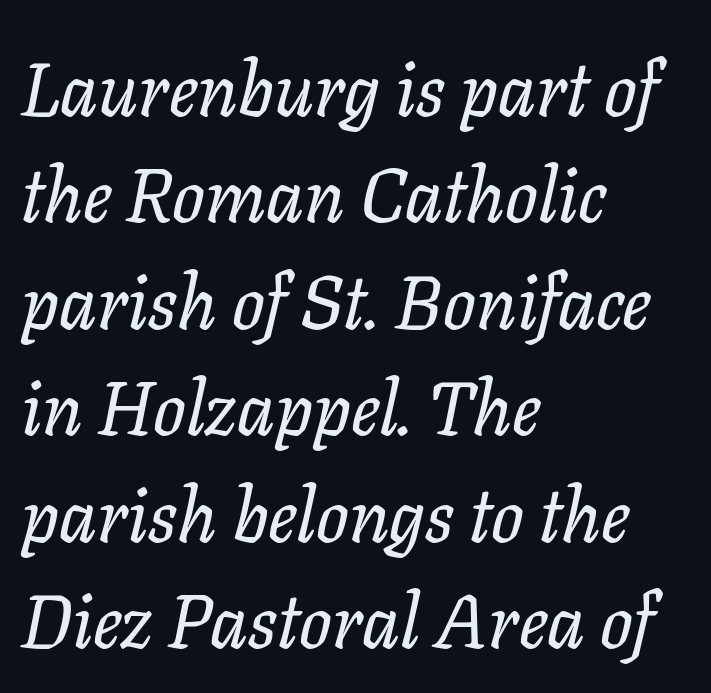
The image shows 76 px serif type, italic (leaning right); set left-aligned, normal line spacing (1.4x), normal letter spacing, not underlined; low stroke contrast and a medium x-height.
